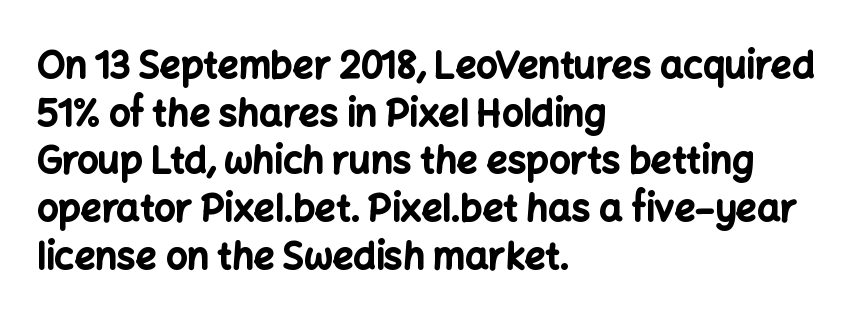
Q: Is the text bold? A: Yes.
Q: Is the text italic (slanted)? A: No, it is upright.
Q: Is the typeface a serif or a sans-serif typeface? A: Sans-serif.
Q: Is the text underlined? A: No.
Q: How is the paragraph aligned? A: Left-aligned.
Q: Is the spacing between letters normal or unusually wide? A: Normal.
Q: Is the spacing between lines tight, normal or loose? A: Normal.
Q: Width (condensed, normal, or wide)? A: Normal.
Q: Stroke contrast? A: Low.
Q: x-height? A: Medium.
Q: Monospaced? A: No.
